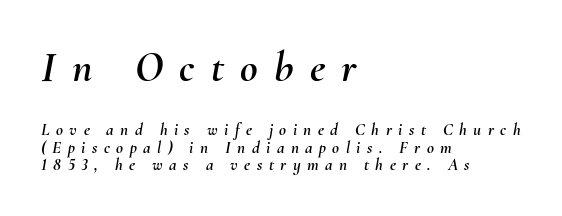
The image shows 43 px text type, italic (leaning right); set left-aligned, tight line spacing (1.02x), unusually wide letter spacing (+0.38 em), not underlined; the first (top) block is 2.53x larger; medium stroke contrast and a small x-height.
